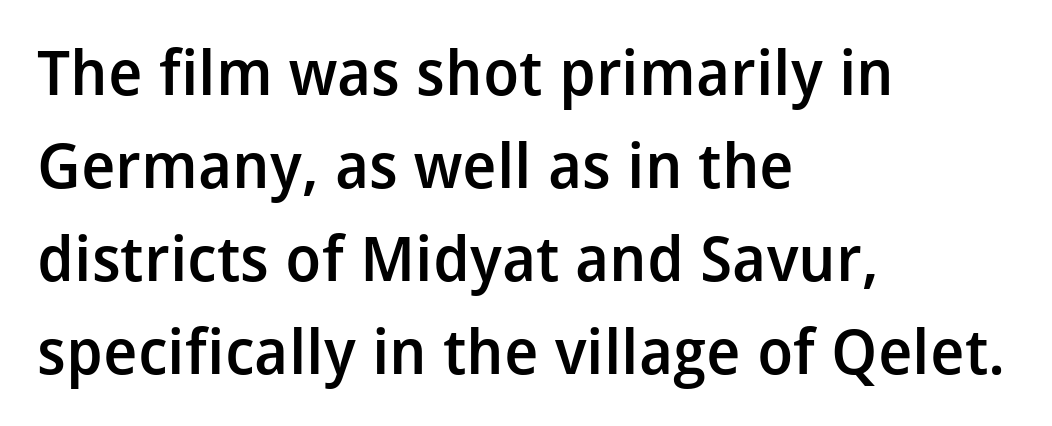
The image shows 62 px semibold sans-serif type, upright; set left-aligned, normal line spacing (1.5x), normal letter spacing, not underlined; low stroke contrast and a medium x-height.
